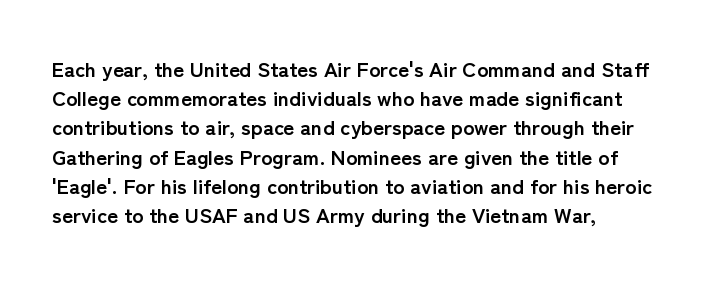
The letters are bold, with thick, heavy strokes. The vertical gap from one line to the next is medium. The passage shown is not underscored anywhere. Observe the ordinary spacing: letters are neighbours, not strangers. Every character sits straight up, as roman type does.
